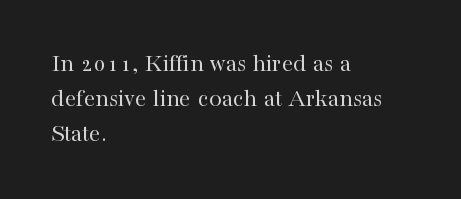
Q: Is the text bold? A: No.
Q: Is the text italic (slanted)? A: No, it is upright.
Q: Is the text underlined? A: No.
Q: How is the paragraph aligned? A: Left-aligned.
Q: Is the spacing between letters normal or unusually wide? A: Normal.
Q: Is the spacing between lines tight, normal or loose? A: Normal.
